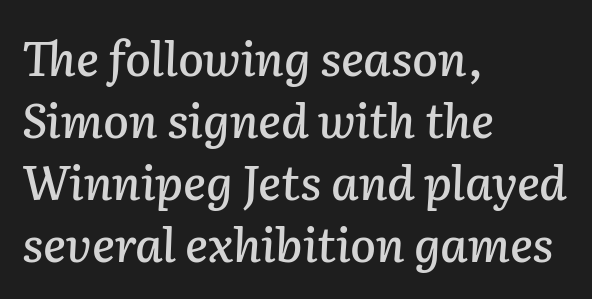
Q: Is the text italic (slanted)? A: Yes, it leans right by about 2 degrees.
Q: Is the text underlined? A: No.
Q: How is the paragraph aligned? A: Left-aligned.
Q: Is the spacing between letters normal or unusually wide? A: Normal.
Q: Is the spacing between lines tight, normal or loose? A: Normal.
Q: Width (condensed, normal, or wide)? A: Normal.
Q: Stroke contrast? A: Low.
Q: x-height? A: Medium.
Q: Monospaced? A: No.
